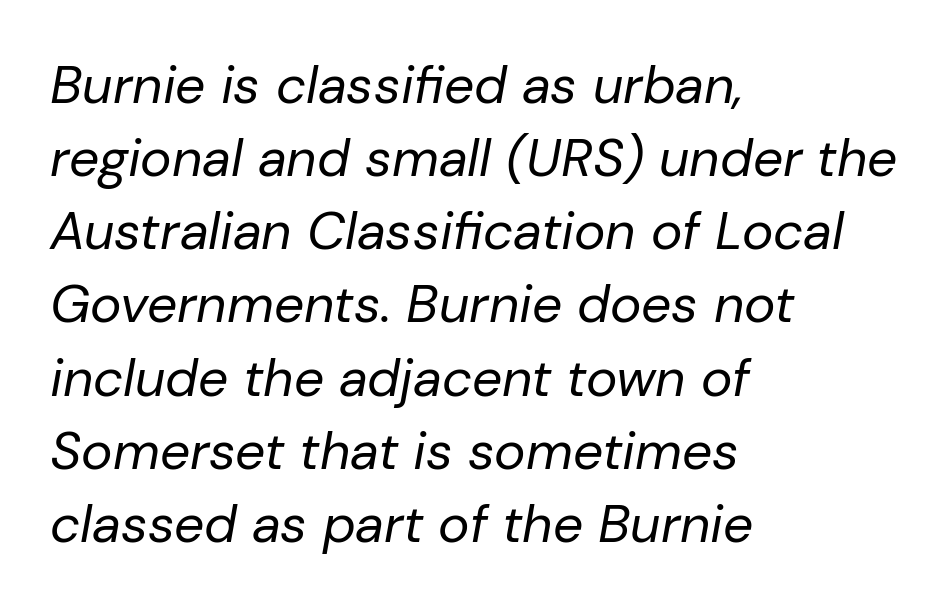
The image shows 53 px regular-weight type, italic (leaning right); set left-aligned, normal line spacing (1.38x), normal letter spacing, not underlined; low stroke contrast and a medium x-height.
